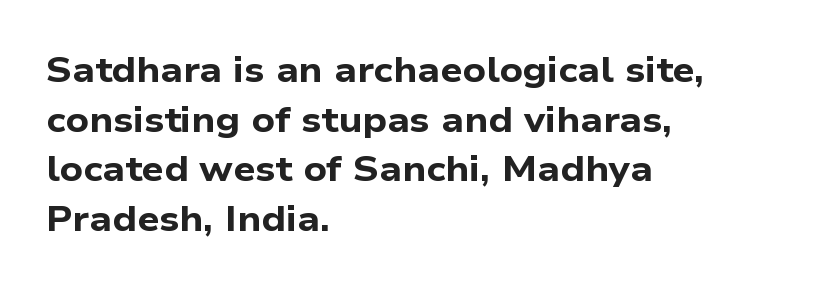
Visually the block forms a straight wall on the left and a jagged coastline on the right. Words appear dense and cohesive because spacing is normal. Looks like regular typesetting: each glyph gets only the width it needs. You can tell from the bare stems that sans-serif type was used. The rows are spaced the way most documents space them. The baseline area is clear.
